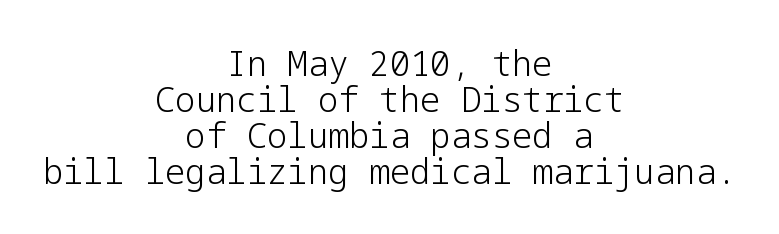
Q: Is the text bold? A: No.
Q: Is the text italic (slanted)? A: No, it is upright.
Q: Is the typeface a serif or a sans-serif typeface? A: Sans-serif.
Q: Is the text underlined? A: No.
Q: How is the paragraph aligned? A: Centered.
Q: Is the spacing between letters normal or unusually wide? A: Normal.
Q: Is the spacing between lines tight, normal or loose? A: Tight.
Q: Width (condensed, normal, or wide)? A: Normal.
Q: Stroke contrast? A: Low.
Q: x-height? A: Medium.
